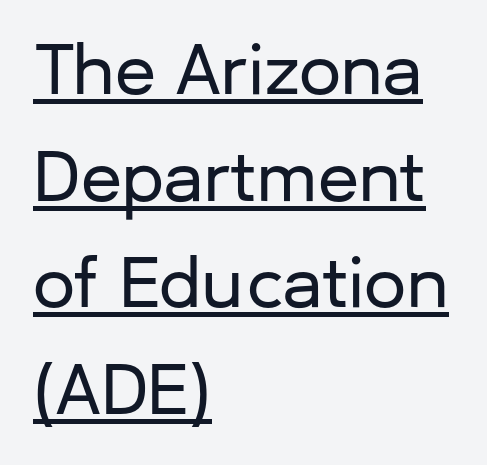
Every character sits straight up, as roman type does. The rendering uses natural spacing where letterforms have individual widths. A typographer would call this underscored text. Students, observe: this is what conventionally led text looks like. Every row of glyphs begins at an identical x-position on the left. The rendering keeps characters at their native spacing.
